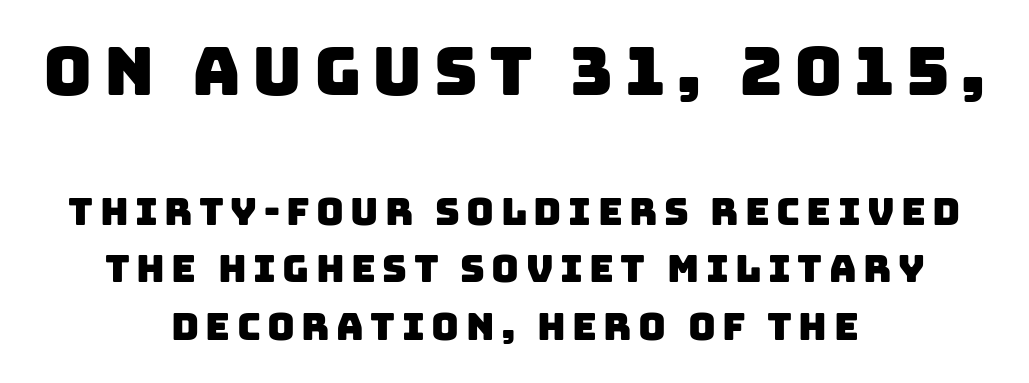
Q: Is the typeface a serif or a sans-serif typeface? A: Sans-serif.
Q: Is the text underlined? A: No.
Q: How is the paragraph aligned? A: Centered.
Q: Is the spacing between lines tight, normal or loose? A: Normal.
Q: Which block of text is set in a larger size, the first (top) or the second (bottom)? A: The first (top) one.
Q: Width (condensed, normal, or wide)? A: Normal.
Q: Stroke contrast? A: Low.
Q: x-height? A: Large.
Q: Monospaced? A: No.
